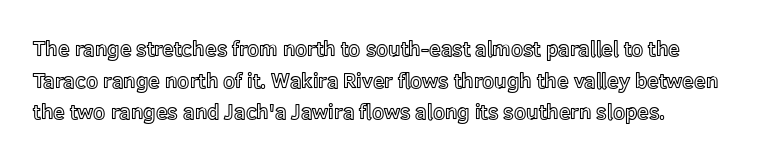
{"italic": "no", "underline": "no", "line_spacing": "normal", "line_spacing_ratio": 1.51, "letter_spacing": "normal", "letter_spacing_em": 0.0, "glyph_px": 21}
